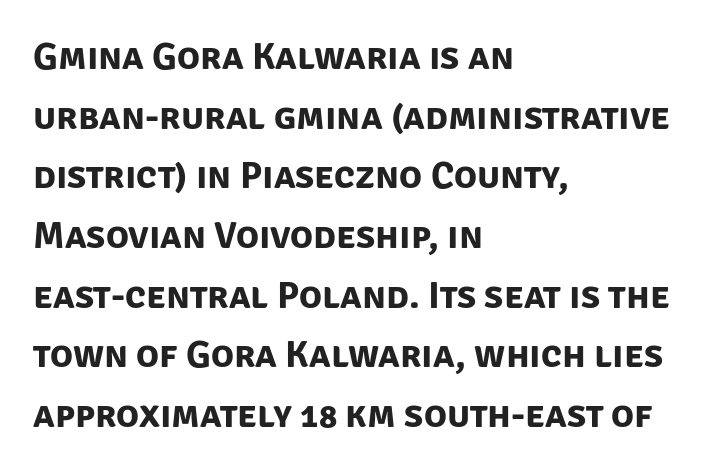
{"serif": "no", "bold": "yes", "weight": "bold", "width": "normal", "stroke_contrast": "low", "x_height": "large", "monospaced": "no", "underline": "no", "align": "left", "line_spacing": "normal", "line_spacing_ratio": 1.57, "letter_spacing": "normal", "letter_spacing_em": 0.0, "glyph_px": 38}
